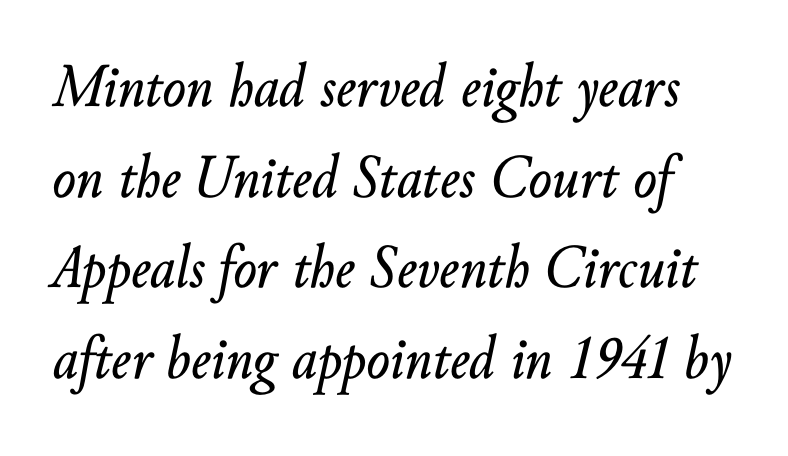
Designer's note — italics engaged. The space between consecutive lines is moderate. Has an underline been added? It has not. Think of a printed novel: that variable character pitch is what you see here.
